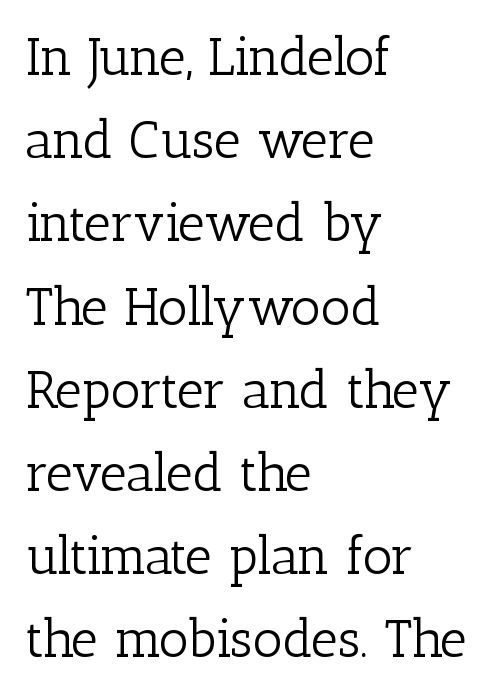
The image shows 53 px light serif type, upright; set left-aligned, normal line spacing (1.57x), normal letter spacing, not underlined; low stroke contrast and a medium x-height.
